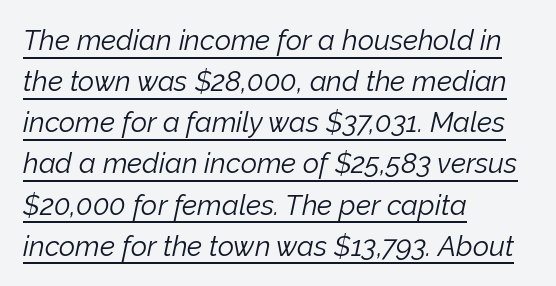
Q: Is the text bold? A: No.
Q: Is the text italic (slanted)? A: Yes, it leans right by about 12 degrees.
Q: Is the text underlined? A: Yes.
Q: How is the paragraph aligned? A: Left-aligned.
Q: Is the spacing between letters normal or unusually wide? A: Normal.
Q: Is the spacing between lines tight, normal or loose? A: Normal.
Q: Width (condensed, normal, or wide)? A: Normal.
Q: Stroke contrast? A: Low.
Q: x-height? A: Medium.
Q: Monospaced? A: No.
